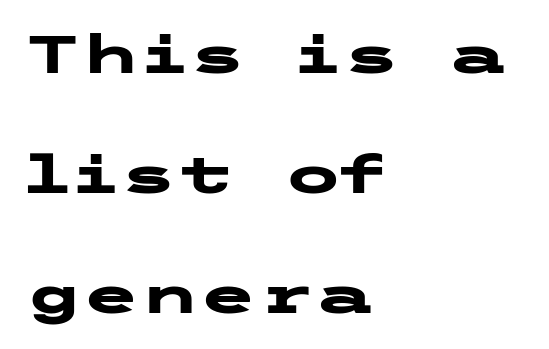
{"serif": "no", "italic": "no", "bold": "yes", "weight": "heavy", "width": "wide", "stroke_contrast": "low", "x_height": "medium", "underline": "no", "align": "left", "line_spacing": "loose", "line_spacing_ratio": 2.26, "letter_spacing": "normal", "letter_spacing_em": 0.0, "glyph_px": 53}
